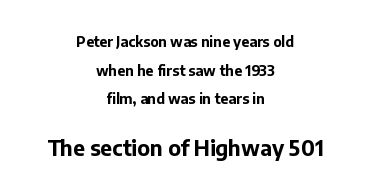
{"italic": "no", "bold": "yes", "underline": "no", "align": "center", "line_spacing": "loose", "line_spacing_ratio": 2.04, "letter_spacing": "normal", "letter_spacing_em": 0.0, "larger_block": "second", "size_ratio": 1.5, "glyph_px": 21}
